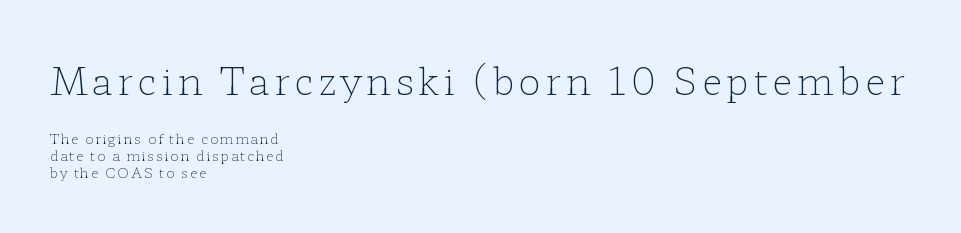
The image shows 38 px light, wide serif type, upright; set left-aligned, line spacing 1.22x, not underlined; the first (top) block is 2.71x larger; low stroke contrast and a medium x-height.
